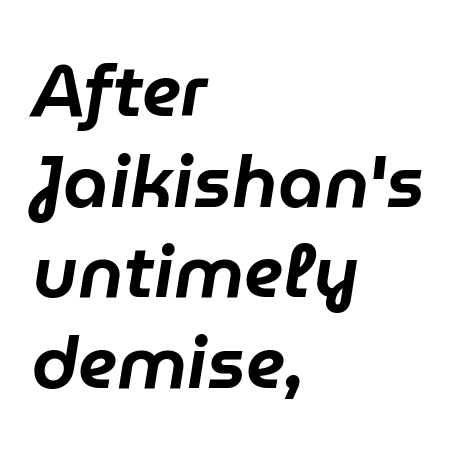
The image shows 73 px text type, italic (leaning right); set left-aligned, line spacing 1.24x, normal letter spacing, not underlined; low stroke contrast and a medium x-height.
